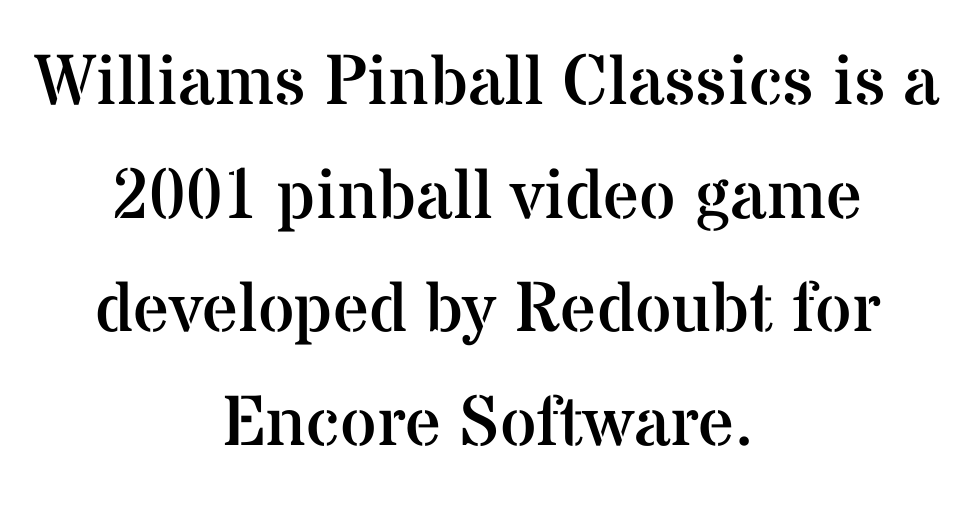
{"serif": "yes", "italic": "no", "bold": "no", "weight": "regular", "width": "normal", "stroke_contrast": "medium", "x_height": "medium", "monospaced": "no", "underline": "no", "align": "center", "line_spacing": "normal", "line_spacing_ratio": 1.6, "letter_spacing": "normal", "letter_spacing_em": 0.0, "glyph_px": 71}
